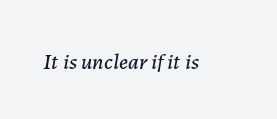
Q: Is the text italic (slanted)? A: Yes, it leans right by about 7 degrees.
Q: Is the text underlined? A: No.
Q: Is the spacing between letters normal or unusually wide? A: Normal.
